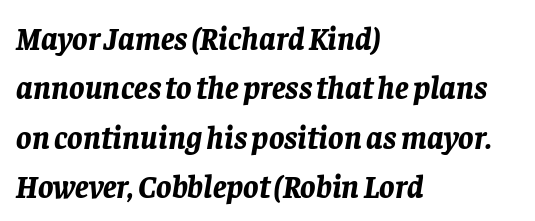
{"italic": "yes", "lean": "right", "slant_degrees": 8, "bold": "yes", "weight": "bold", "width": "normal", "stroke_contrast": "low", "x_height": "large", "monospaced": "no", "underline": "no", "align": "left", "line_spacing": "normal", "line_spacing_ratio": 1.54, "letter_spacing": "normal", "letter_spacing_em": 0.0, "glyph_px": 32}
